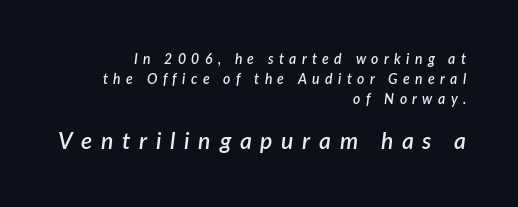
Q: Is the text bold? A: Semi-bold.
Q: Is the text italic (slanted)? A: Yes, it leans right by about 7 degrees.
Q: Is the text underlined? A: No.
Q: How is the paragraph aligned? A: Right-aligned.
Q: Is the spacing between letters normal or unusually wide? A: Unusually wide.
Q: Is the spacing between lines tight, normal or loose? A: Normal.
Q: Which block of text is set in a larger size, the first (top) or the second (bottom)? A: The second (bottom) one.
